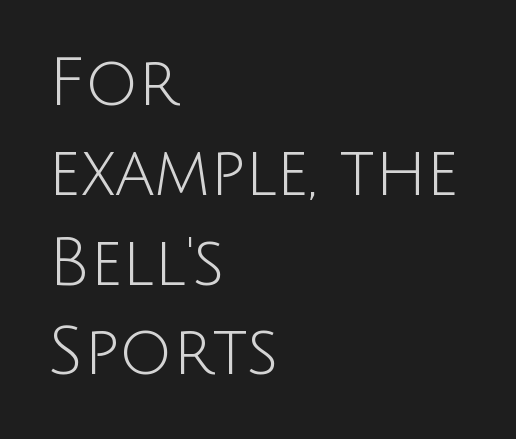
{"serif": "no", "italic": "no", "bold": "no", "weight": "light", "width": "normal", "stroke_contrast": "low", "x_height": "large", "monospaced": "no", "underline": "no", "align": "left", "line_spacing": "normal", "line_spacing_ratio": 1.36, "letter_spacing": "normal", "letter_spacing_em": 0.0, "glyph_px": 66}
